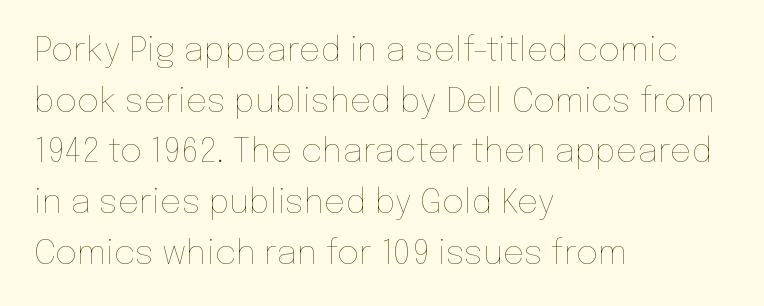
Q: Is the text bold? A: No.
Q: Is the text italic (slanted)? A: No, it is upright.
Q: Is the text underlined? A: No.
Q: How is the paragraph aligned? A: Left-aligned.
Q: Is the spacing between letters normal or unusually wide? A: Normal.
Q: Is the spacing between lines tight, normal or loose? A: Normal.
Q: Width (condensed, normal, or wide)? A: Normal.
Q: Stroke contrast? A: Low.
Q: x-height? A: Medium.
Q: Monospaced? A: No.
